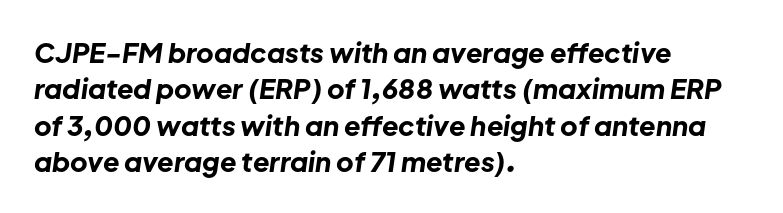
{"italic": "yes", "lean": "right", "slant_degrees": 8, "bold": "yes", "underline": "no", "align": "left", "line_spacing": "normal", "line_spacing_ratio": 1.35, "letter_spacing": "normal", "letter_spacing_em": 0.0, "glyph_px": 27}
